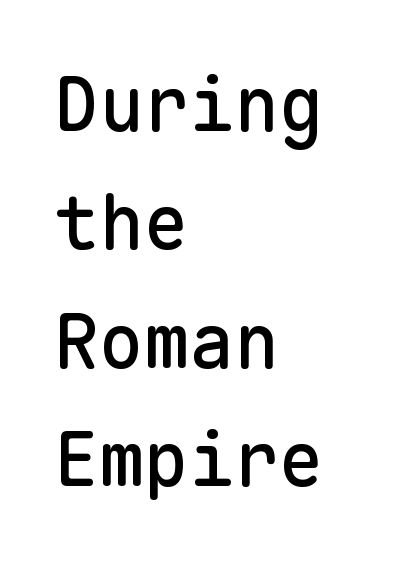
Observe the absence of serifs on each vertical stroke in this sample. Vertically, the passage feels balanced, rows spaced as you'd expect. The setting favours the left margin, as ordinary paragraphs usually do. Fixed-width glyphs throughout — classic coding-font behaviour. The passage shown has conventional tracking throughout.
